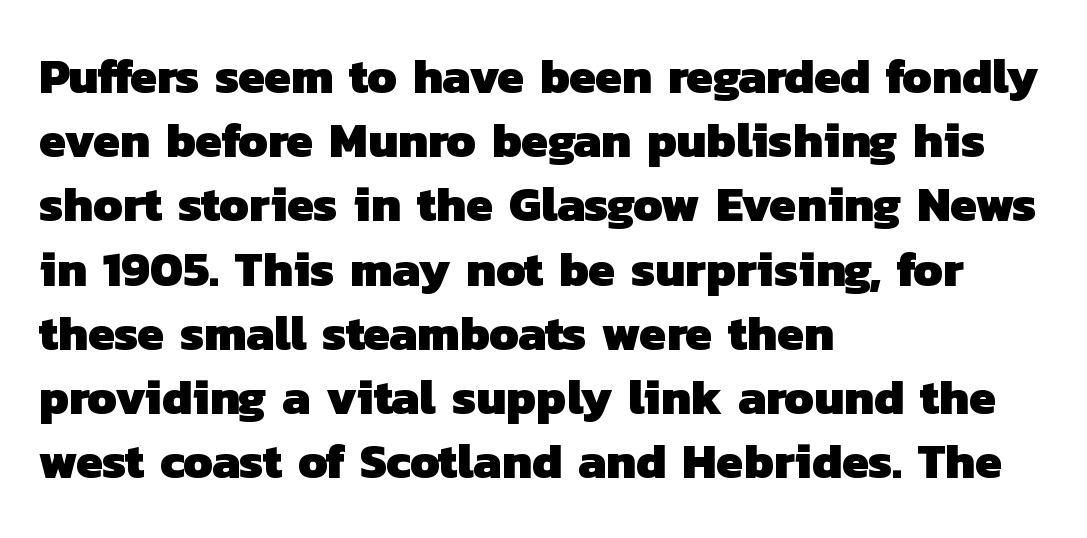
{"serif": "no", "bold": "yes", "weight": "heavy", "width": "normal", "stroke_contrast": "low", "x_height": "medium", "monospaced": "no", "underline": "no", "align": "left", "line_spacing": "normal", "line_spacing_ratio": 1.31, "letter_spacing": "normal", "letter_spacing_em": 0.0, "glyph_px": 49}
